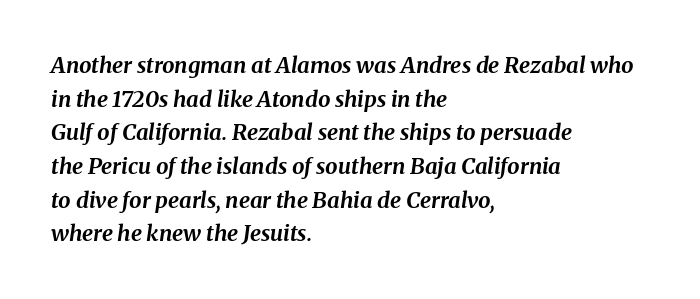
Q: Is the text bold? A: Yes.
Q: Is the text italic (slanted)? A: Yes, it leans right by about 8 degrees.
Q: Is the text underlined? A: No.
Q: How is the paragraph aligned? A: Left-aligned.
Q: Is the spacing between letters normal or unusually wide? A: Normal.
Q: Is the spacing between lines tight, normal or loose? A: Normal.
